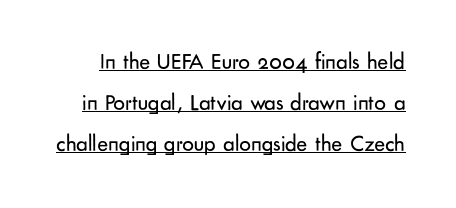
Ordinary non-slanted type is in use. The face used here is rendered with its standard letterfit. Heaviness? Minimal to ordinary, like unemphasized prose. Emphasis is given by a line drawn under the lettering.
